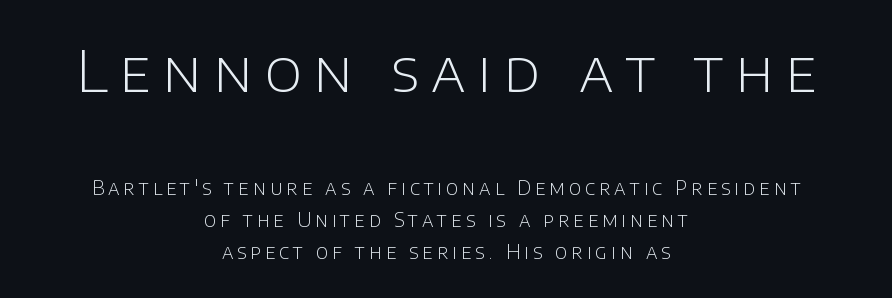
The paragraph shown floats in the horizontal middle. How are the letters spaced? Widely, with obvious added tracking. The vertical gap from one line to the next is medium. The font family rendered here belongs to the sans-serif group. Quick note: underline off.
